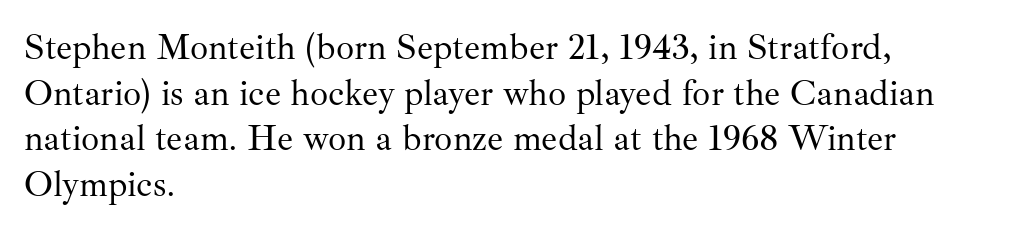
The image shows 36 px regular-weight serif type, upright; set left-aligned, normal line spacing (1.27x), normal letter spacing, not underlined; medium stroke contrast and a small x-height.
